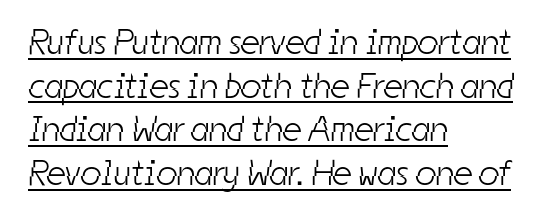
Q: Is the text bold? A: No.
Q: Is the typeface a serif or a sans-serif typeface? A: Sans-serif.
Q: Is the text underlined? A: Yes.
Q: How is the paragraph aligned? A: Left-aligned.
Q: Is the spacing between letters normal or unusually wide? A: Normal.
Q: Width (condensed, normal, or wide)? A: Condensed.
Q: Stroke contrast? A: Low.
Q: x-height? A: Medium.
Q: Monospaced? A: No.
